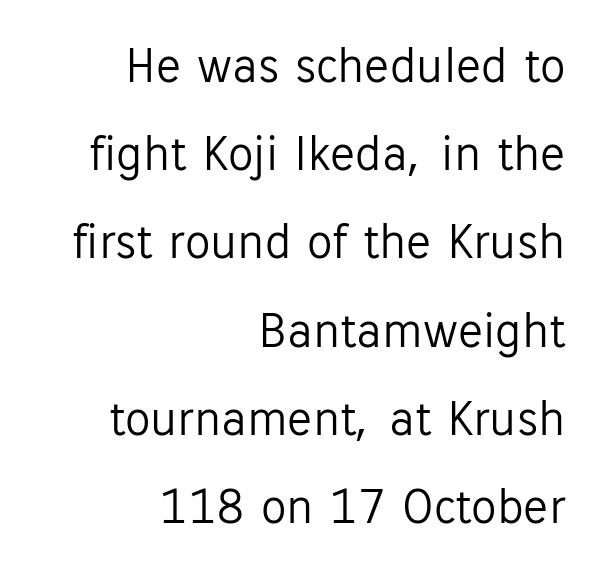
{"serif": "no", "italic": "no", "bold": "no", "weight": "light", "width": "normal", "stroke_contrast": "low", "x_height": "medium", "monospaced": "no", "underline": "no", "align": "right", "line_spacing_ratio": 1.73, "letter_spacing": "normal", "letter_spacing_em": 0.0, "glyph_px": 51}
